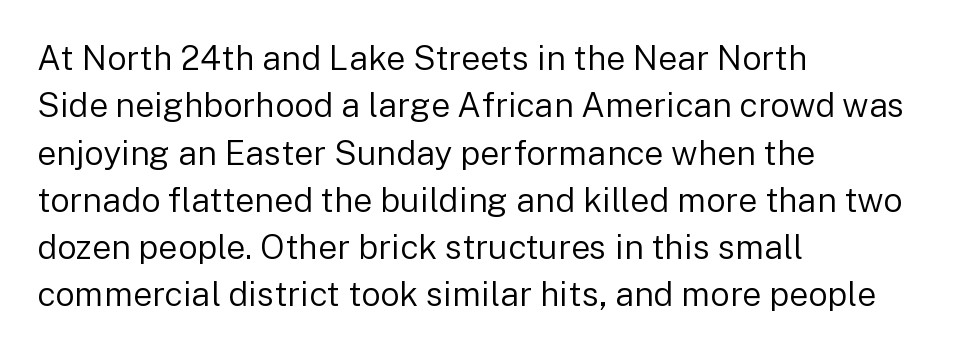
Q: Is the text bold? A: No.
Q: Is the text italic (slanted)? A: No, it is upright.
Q: Is the typeface a serif or a sans-serif typeface? A: Sans-serif.
Q: Is the text underlined? A: No.
Q: How is the paragraph aligned? A: Left-aligned.
Q: Is the spacing between letters normal or unusually wide? A: Normal.
Q: Is the spacing between lines tight, normal or loose? A: Normal.
Q: Width (condensed, normal, or wide)? A: Normal.
Q: Stroke contrast? A: Low.
Q: x-height? A: Medium.
Q: Monospaced? A: No.
